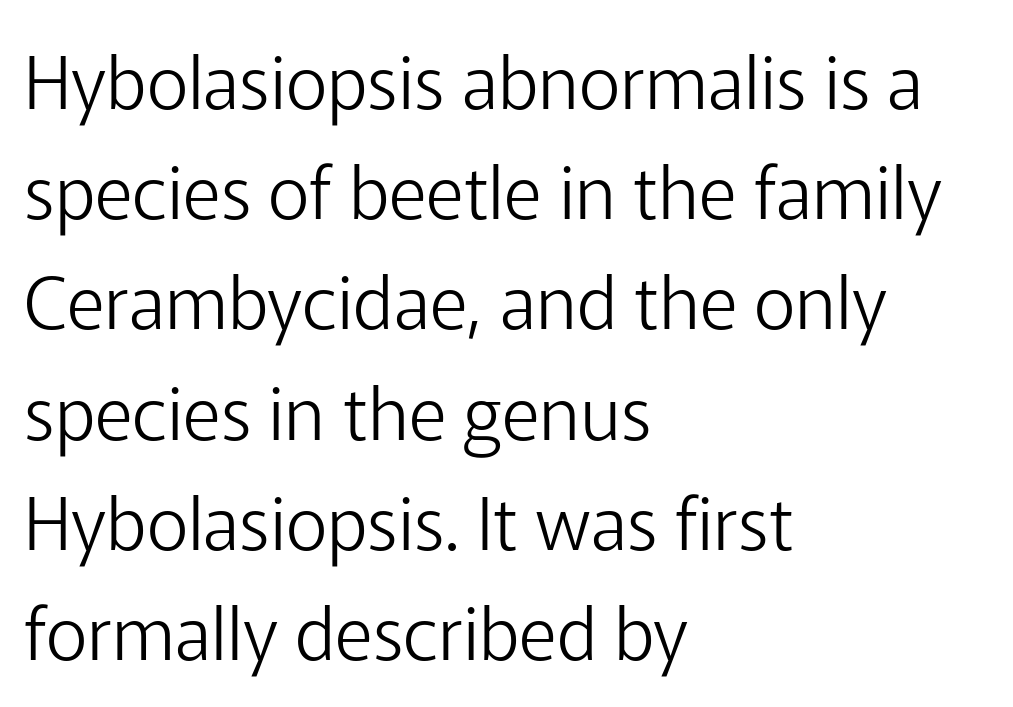
Q: Is the text bold? A: No.
Q: Is the text italic (slanted)? A: No, it is upright.
Q: Is the typeface a serif or a sans-serif typeface? A: Sans-serif.
Q: Is the text underlined? A: No.
Q: How is the paragraph aligned? A: Left-aligned.
Q: Is the spacing between letters normal or unusually wide? A: Normal.
Q: Is the spacing between lines tight, normal or loose? A: Normal.
Q: Width (condensed, normal, or wide)? A: Normal.
Q: Stroke contrast? A: Low.
Q: x-height? A: Medium.
Q: Monospaced? A: No.
